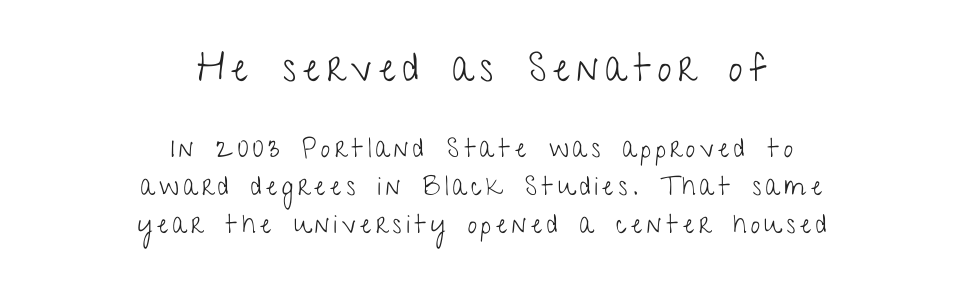
Q: Is the text bold? A: No.
Q: Is the text italic (slanted)? A: No, it is upright.
Q: Is the typeface a serif or a sans-serif typeface? A: Sans-serif.
Q: Is the text underlined? A: No.
Q: How is the paragraph aligned? A: Centered.
Q: Is the spacing between lines tight, normal or loose? A: Normal.
Q: Which block of text is set in a larger size, the first (top) or the second (bottom)? A: The first (top) one.
Q: Width (condensed, normal, or wide)? A: Condensed.
Q: Stroke contrast? A: Low.
Q: x-height? A: Medium.
Q: Monospaced? A: No.
